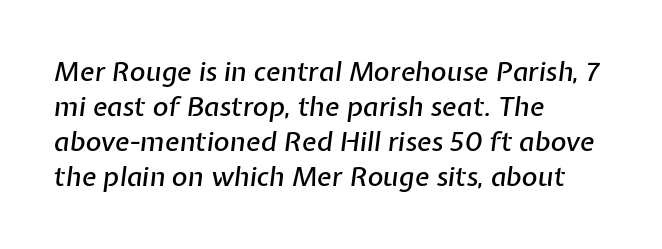
{"italic": "yes", "lean": "right", "slant_degrees": 7, "underline": "no", "align": "left", "line_spacing": "normal", "line_spacing_ratio": 1.3, "letter_spacing": "normal", "letter_spacing_em": 0.0, "glyph_px": 27}
